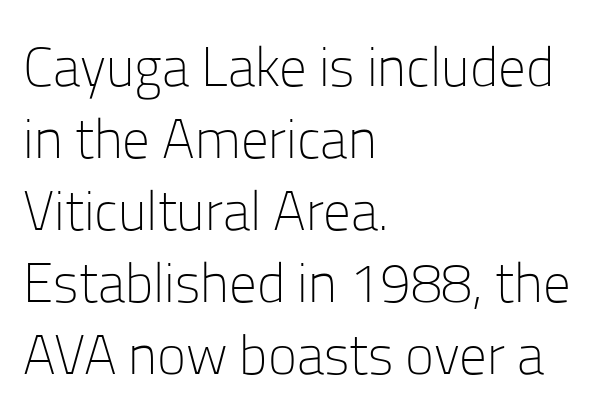
Q: Is the text bold? A: No.
Q: Is the text italic (slanted)? A: No, it is upright.
Q: Is the typeface a serif or a sans-serif typeface? A: Sans-serif.
Q: Is the text underlined? A: No.
Q: How is the paragraph aligned? A: Left-aligned.
Q: Is the spacing between letters normal or unusually wide? A: Normal.
Q: Is the spacing between lines tight, normal or loose? A: Normal.
Q: Width (condensed, normal, or wide)? A: Normal.
Q: Stroke contrast? A: Low.
Q: x-height? A: Medium.
Q: Monospaced? A: No.
